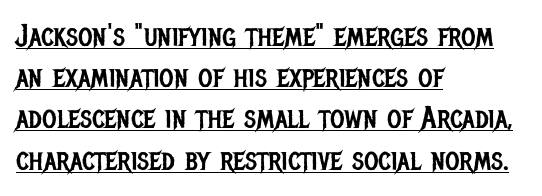
Q: Is the text bold? A: No.
Q: Is the text italic (slanted)? A: No, it is upright.
Q: Is the typeface a serif or a sans-serif typeface? A: Sans-serif.
Q: Is the text underlined? A: Yes.
Q: How is the paragraph aligned? A: Left-aligned.
Q: Is the spacing between letters normal or unusually wide? A: Normal.
Q: Is the spacing between lines tight, normal or loose? A: Normal.
Q: Width (condensed, normal, or wide)? A: Condensed.
Q: Stroke contrast? A: Low.
Q: x-height? A: Large.
Q: Monospaced? A: No.
